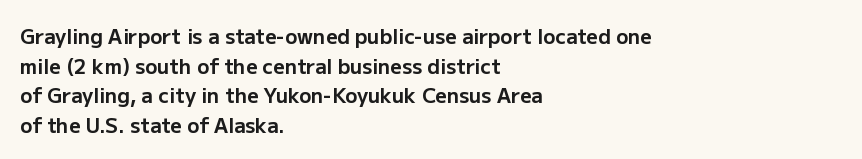
The rendering uses a bold face; every stroke is thick and dark. Compared with a centered layout, this one pins lines to the left instead. Underline: absent. In terms of letterspacing, this is plain default setting. Italic: no, the glyphs are upright roman. How would I describe the line gaps? Plain and ordinary.
